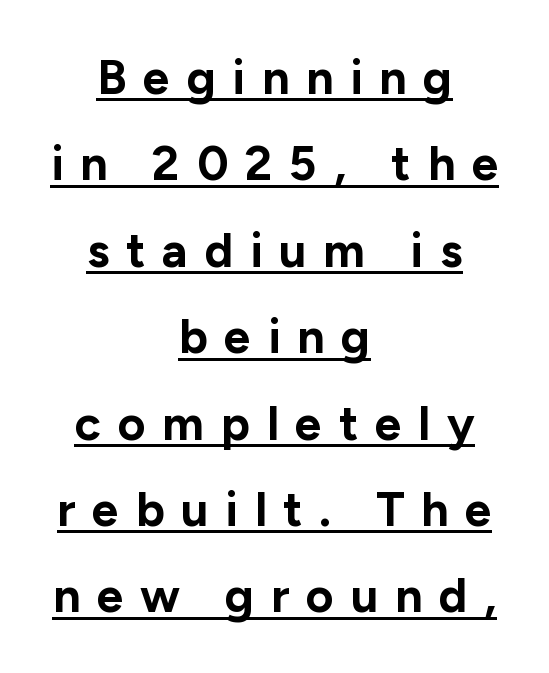
Q: Is the text bold? A: Yes.
Q: Is the text italic (slanted)? A: No, it is upright.
Q: Is the typeface a serif or a sans-serif typeface? A: Sans-serif.
Q: Is the text underlined? A: Yes.
Q: How is the paragraph aligned? A: Centered.
Q: Is the spacing between letters normal or unusually wide? A: Unusually wide.
Q: Width (condensed, normal, or wide)? A: Normal.
Q: Stroke contrast? A: Low.
Q: x-height? A: Medium.
Q: Monospaced? A: No.
